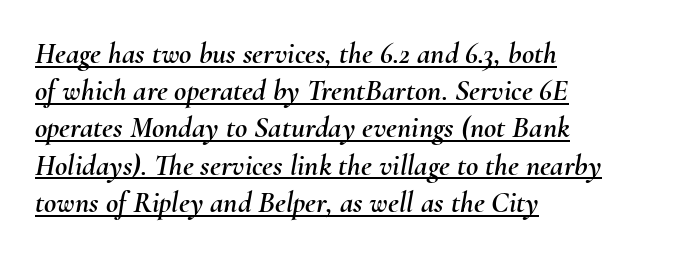
{"italic": "yes", "lean": "right", "slant_degrees": 10, "width": "normal", "stroke_contrast": "medium", "x_height": "small", "monospaced": "no", "underline": "yes", "align": "left", "line_spacing_ratio": 1.24, "letter_spacing": "normal", "letter_spacing_em": 0.0, "glyph_px": 30}
